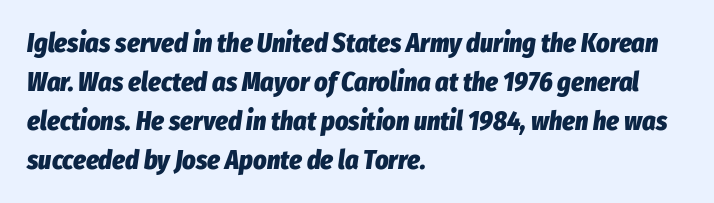
The image shows 26 px bold type, italic (leaning right); set left-aligned, normal line spacing (1.5x), normal letter spacing, not underlined.
